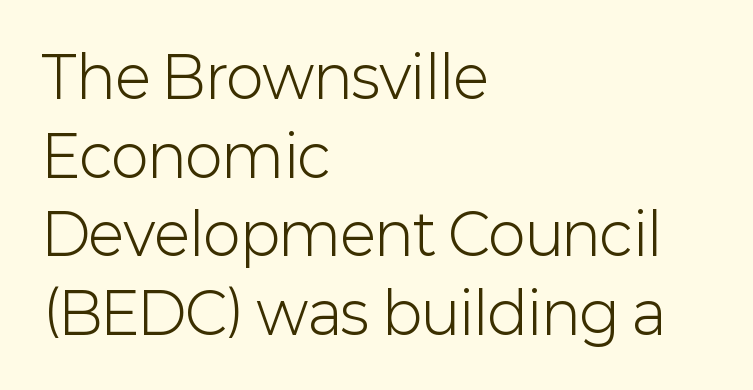
Q: Is the text bold? A: No.
Q: Is the text italic (slanted)? A: No, it is upright.
Q: Is the typeface a serif or a sans-serif typeface? A: Sans-serif.
Q: Is the text underlined? A: No.
Q: How is the paragraph aligned? A: Left-aligned.
Q: Is the spacing between letters normal or unusually wide? A: Normal.
Q: Is the spacing between lines tight, normal or loose? A: Normal.
Q: Width (condensed, normal, or wide)? A: Normal.
Q: Stroke contrast? A: Low.
Q: x-height? A: Medium.
Q: Monospaced? A: No.
